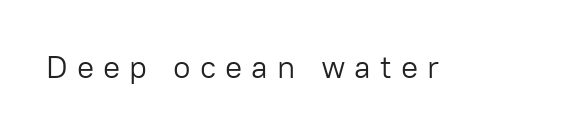
The image shows 32 px light sans-serif type, upright; set unusually wide letter spacing (+0.28 em), not underlined; low stroke contrast and a medium x-height.
